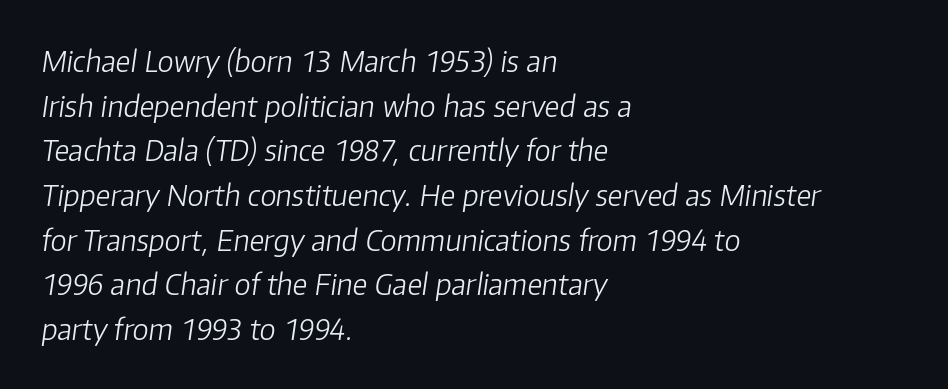
The image shows 29 px light type, italic (leaning right); set left-aligned, normal line spacing (1.54x), normal letter spacing, not underlined; low stroke contrast and a medium x-height.
